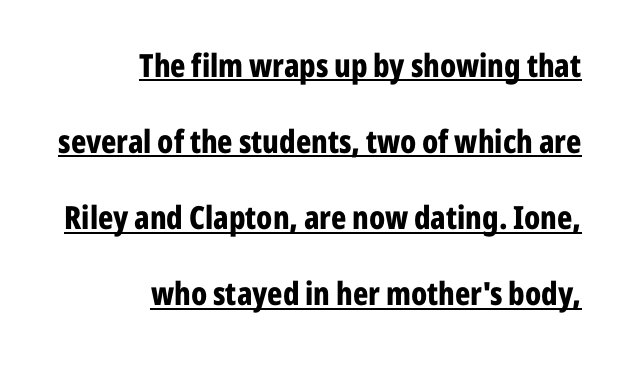
The image shows 32 px bold, condensed sans-serif type, upright; set right-aligned, loose line spacing (2.38x), normal letter spacing, underlined; low stroke contrast and a medium x-height.
